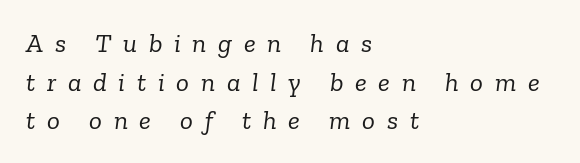
The image shows 27 px text type, italic (leaning right); set left-aligned, normal line spacing (1.43x), unusually wide letter spacing (+0.43 em), not underlined.
